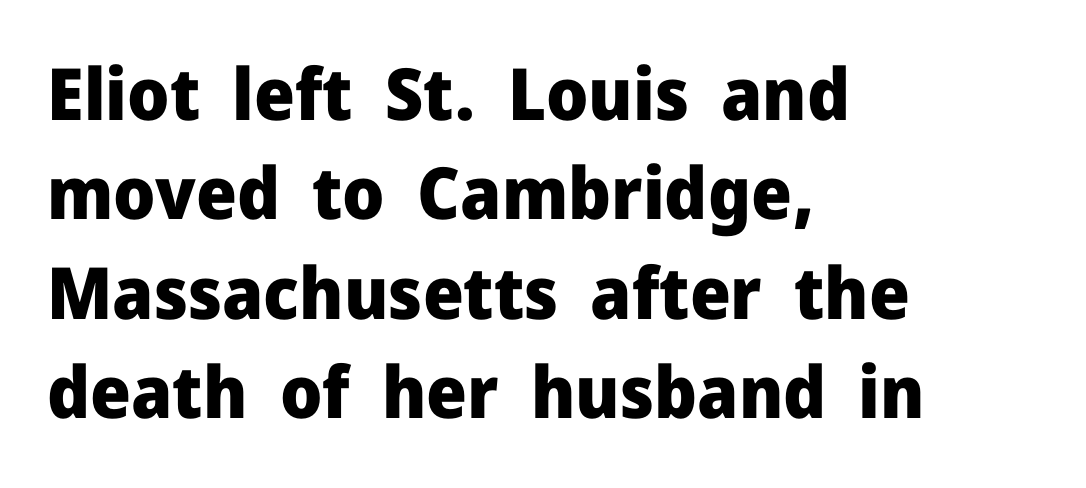
Q: Is the text bold? A: Yes.
Q: Is the text italic (slanted)? A: No, it is upright.
Q: Is the typeface a serif or a sans-serif typeface? A: Sans-serif.
Q: Is the text underlined? A: No.
Q: How is the paragraph aligned? A: Left-aligned.
Q: Is the spacing between letters normal or unusually wide? A: Normal.
Q: Is the spacing between lines tight, normal or loose? A: Normal.
Q: Width (condensed, normal, or wide)? A: Normal.
Q: Stroke contrast? A: Low.
Q: x-height? A: Medium.
Q: Monospaced? A: No.
